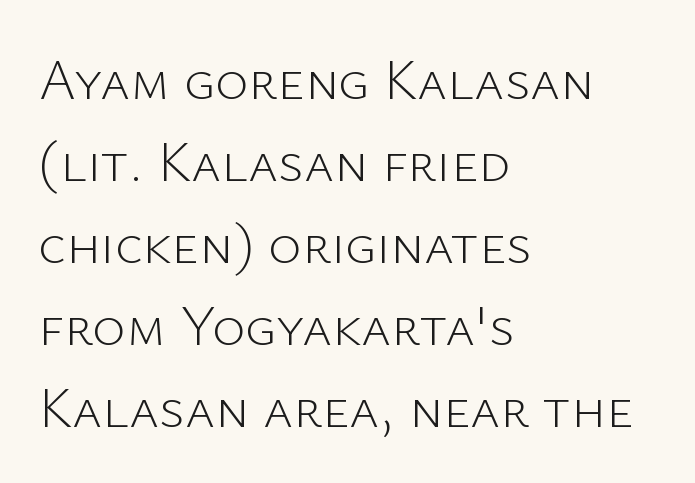
The image shows 57 px light sans-serif type, upright; set left-aligned, normal line spacing (1.44x), normal letter spacing, not underlined; low stroke contrast and a medium x-height.
